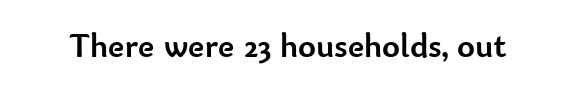
Q: Is the text bold? A: Yes.
Q: Is the text italic (slanted)? A: No, it is upright.
Q: Is the typeface a serif or a sans-serif typeface? A: Sans-serif.
Q: Is the text underlined? A: No.
Q: Is the spacing between letters normal or unusually wide? A: Normal.
Q: Width (condensed, normal, or wide)? A: Normal.
Q: Stroke contrast? A: Low.
Q: x-height? A: Small.
Q: Monospaced? A: No.
